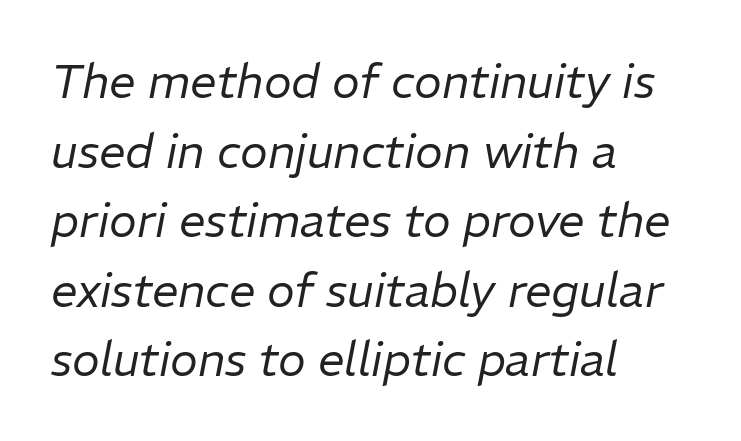
Whoever set this chose a conventional vertical rhythm. The rendering applies a slant to the glyphs. The type is set solid horizontally, with unmodified tracking. Casual observation: everything's shoved over to the left. Character widths vary here, with narrow letters taking less room than wide ones. The typesetting does not lean heavy: it is not bold.
